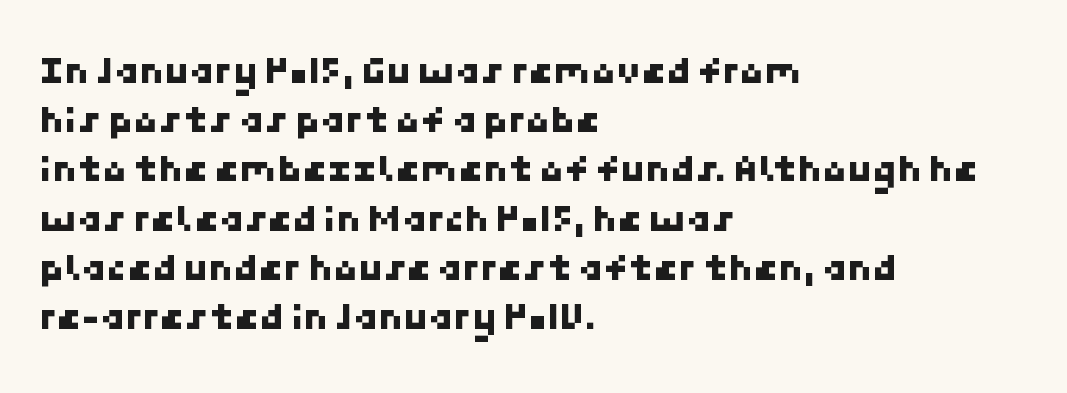
Q: Is the typeface a serif or a sans-serif typeface? A: Sans-serif.
Q: Is the text underlined? A: No.
Q: How is the paragraph aligned? A: Left-aligned.
Q: Is the spacing between letters normal or unusually wide? A: Normal.
Q: Width (condensed, normal, or wide)? A: Normal.
Q: Stroke contrast? A: Low.
Q: x-height? A: Medium.
